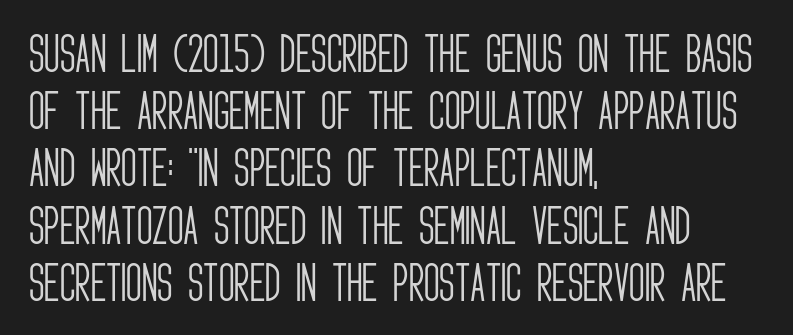
The image shows 43 px light, condensed sans-serif type, upright; set left-aligned, normal line spacing (1.33x), normal letter spacing, not underlined; low stroke contrast and a large x-height.
